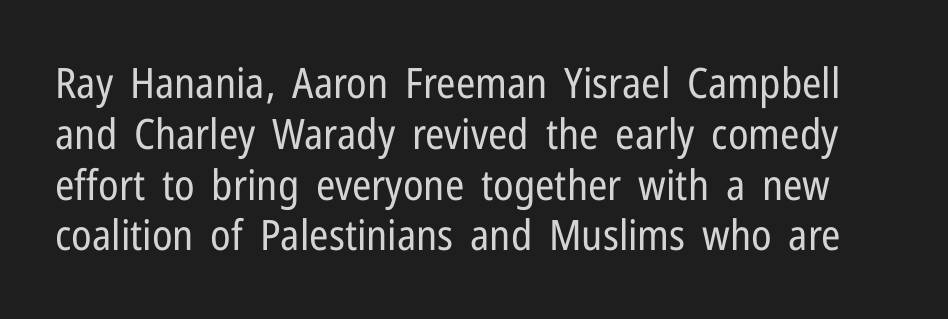
Q: Is the text bold? A: No.
Q: Is the text italic (slanted)? A: No, it is upright.
Q: Is the typeface a serif or a sans-serif typeface? A: Sans-serif.
Q: Is the text underlined? A: No.
Q: Is the spacing between letters normal or unusually wide? A: Normal.
Q: Width (condensed, normal, or wide)? A: Condensed.
Q: Stroke contrast? A: Low.
Q: x-height? A: Medium.
Q: Monospaced? A: No.
